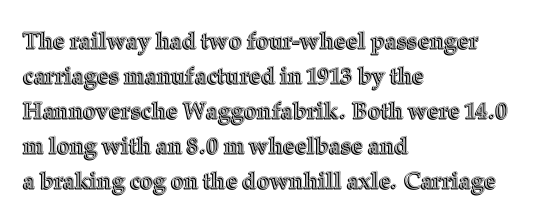
Left-aligned paragraph, ragged on the right. This sample uses an upright cut, with every glyph sitting square on the baseline. Only glyphs here, with clear space below each row. In terms of letterspacing, this is plain default setting. The line-height multiplier appears to be the usual default.
